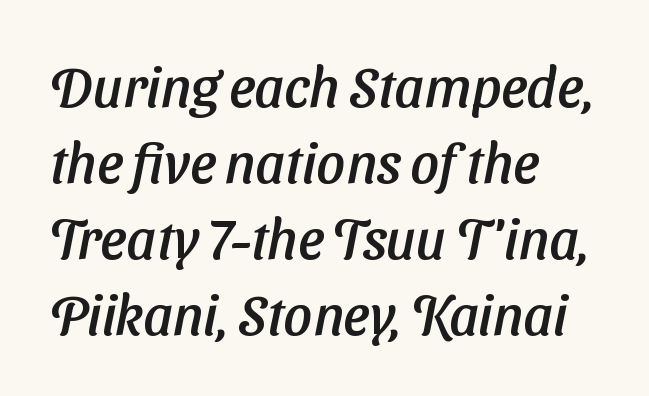
{"serif": "no", "width": "normal", "stroke_contrast": "low", "x_height": "medium", "monospaced": "no", "underline": "no", "align": "left", "line_spacing": "normal", "line_spacing_ratio": 1.36, "letter_spacing": "normal", "letter_spacing_em": 0.0, "glyph_px": 56}
